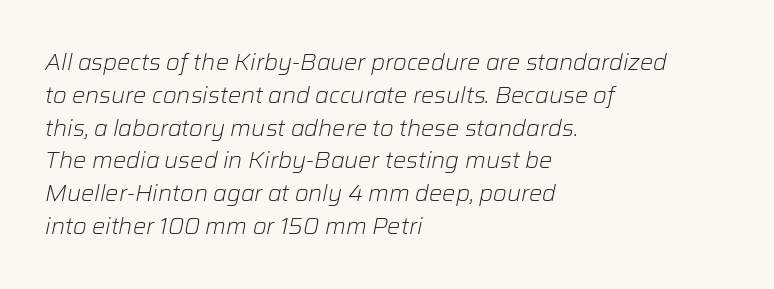
Nothing unusual about the tracking: characters are spaced as the font intends. This reads as an unemphasized weight, regular at the heaviest. The paragraph shown leans on its left margin. Does the lettering tilt? It does — this is italic. Reading down the column, the eye jumps a familiar distance to each next line.
